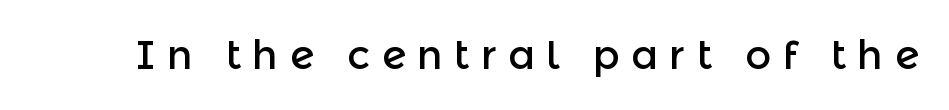
Q: Is the text italic (slanted)? A: No, it is upright.
Q: Is the typeface a serif or a sans-serif typeface? A: Sans-serif.
Q: Is the text underlined? A: No.
Q: Is the spacing between letters normal or unusually wide? A: Unusually wide.
Q: Width (condensed, normal, or wide)? A: Normal.
Q: x-height? A: Medium.
Q: Monospaced? A: No.
